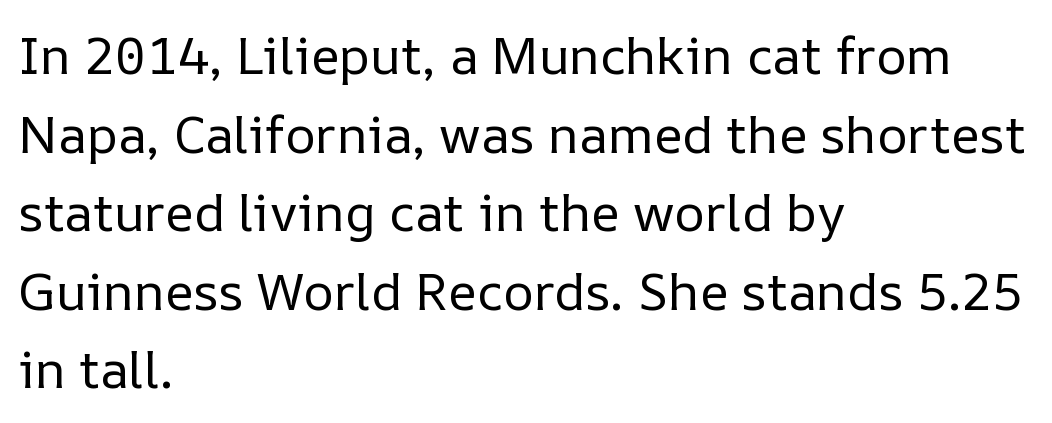
Q: Is the text bold? A: No.
Q: Is the text italic (slanted)? A: No, it is upright.
Q: Is the text underlined? A: No.
Q: How is the paragraph aligned? A: Left-aligned.
Q: Is the spacing between letters normal or unusually wide? A: Normal.
Q: Is the spacing between lines tight, normal or loose? A: Normal.
Q: Width (condensed, normal, or wide)? A: Normal.
Q: Stroke contrast? A: Low.
Q: x-height? A: Medium.
Q: Monospaced? A: No.
